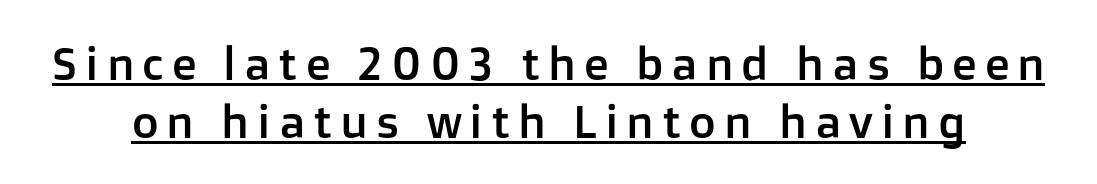
{"serif": "no", "italic": "no", "width": "normal", "stroke_contrast": "low", "x_height": "medium", "monospaced": "no", "underline": "yes", "line_spacing": "normal", "line_spacing_ratio": 1.27, "glyph_px": 46}
